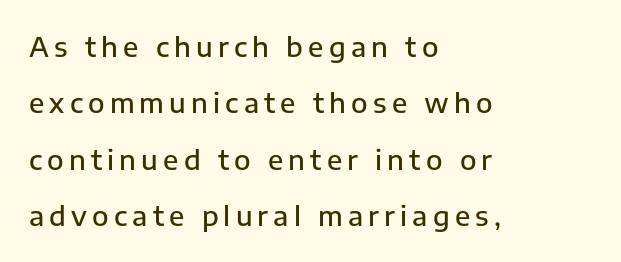
{"italic": "no", "bold": "semi", "underline": "no", "align": "left", "line_spacing": "loose", "line_spacing_ratio": 2.09, "glyph_px": 27}
